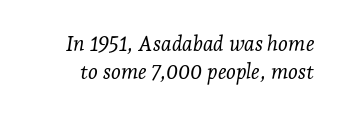
The image shows 21 px text type, italic (leaning right); set normal line spacing (1.34x), normal letter spacing, not underlined.
